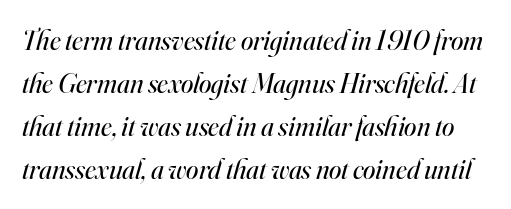
Caption: standard tracking, unaltered. A typesetter would call this proportional, since set widths differ per character. The foot of each line stays bare and open. Caption: face not bold, strokes unweighted.
